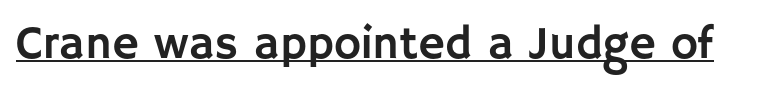
{"serif": "no", "italic": "no", "width": "normal", "stroke_contrast": "low", "x_height": "large", "monospaced": "no", "underline": "yes", "letter_spacing": "normal", "letter_spacing_em": 0.0, "glyph_px": 46}
